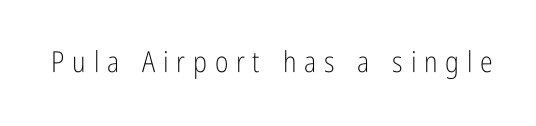
Weight class: somewhere from thin through regular. There is plenty of visible air inserted between adjacent glyphs. Serif or sans? Sans — the stroke terminals are bare. Is this a fixed-width face? No — the glyphs have proportional, varying widths.
